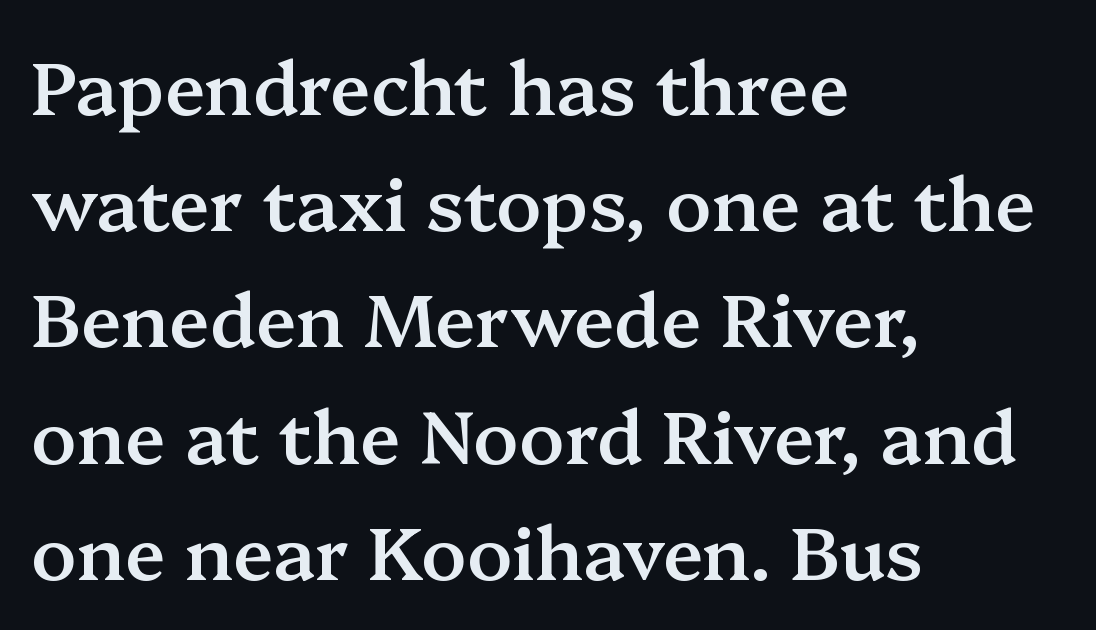
Q: Is the text bold? A: Semi-bold.
Q: Is the text italic (slanted)? A: No, it is upright.
Q: Is the typeface a serif or a sans-serif typeface? A: Serif.
Q: Is the text underlined? A: No.
Q: How is the paragraph aligned? A: Left-aligned.
Q: Is the spacing between letters normal or unusually wide? A: Normal.
Q: Is the spacing between lines tight, normal or loose? A: Normal.
Q: Width (condensed, normal, or wide)? A: Normal.
Q: Stroke contrast? A: Medium.
Q: x-height? A: Medium.
Q: Monospaced? A: No.
